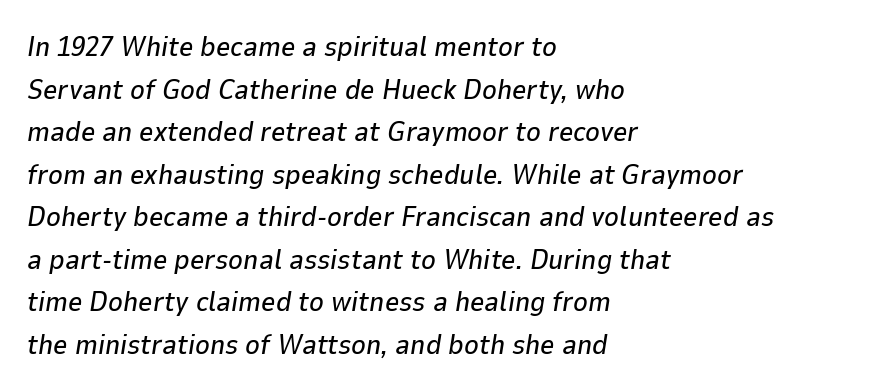
The font's italic variant was chosen for this text. Leading matches the norm, producing a regular column. Character widths vary here, with narrow letters taking less room than wide ones. Standard letterfit; no display-style spreading of the glyphs. Layout note: lines flush left. Decoration check: the copy has no underline.
